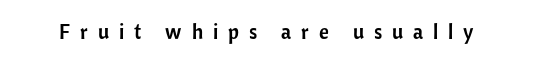
Caption: expanded tracking, letters set apart. A typesetter would mark this as roman, not italic. Descenders are the only things crossing below the line.
